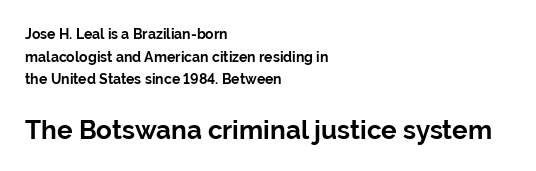
Q: Is the text bold? A: Yes.
Q: Is the text italic (slanted)? A: No, it is upright.
Q: Is the text underlined? A: No.
Q: How is the paragraph aligned? A: Left-aligned.
Q: Is the spacing between letters normal or unusually wide? A: Normal.
Q: Is the spacing between lines tight, normal or loose? A: Normal.
Q: Which block of text is set in a larger size, the first (top) or the second (bottom)? A: The second (bottom) one.
